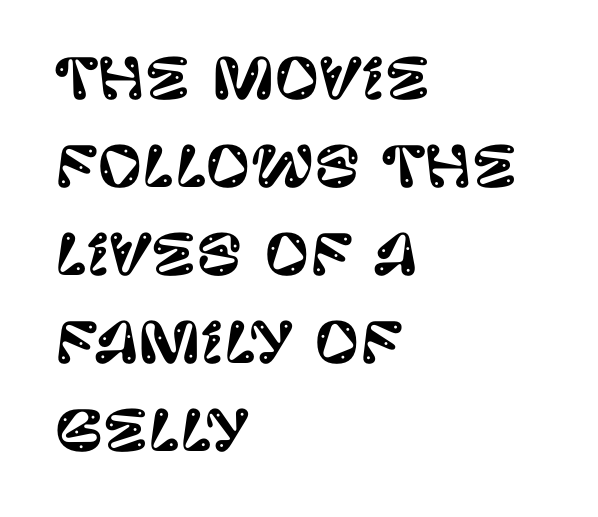
{"serif": "no", "width": "normal", "stroke_contrast": "low", "x_height": "large", "monospaced": "no", "underline": "no", "align": "left", "line_spacing": "normal", "line_spacing_ratio": 1.6, "letter_spacing": "normal", "letter_spacing_em": 0.0, "glyph_px": 55}
